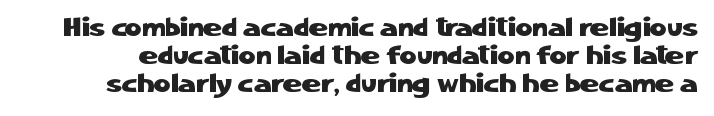
Q: Is the text italic (slanted)? A: No, it is upright.
Q: Is the text underlined? A: No.
Q: Is the spacing between letters normal or unusually wide? A: Normal.
Q: Is the spacing between lines tight, normal or loose? A: Tight.
